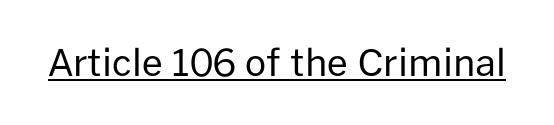
The image shows 37 px regular-weight sans-serif type, upright; set normal letter spacing, underlined; low stroke contrast and a medium x-height.
